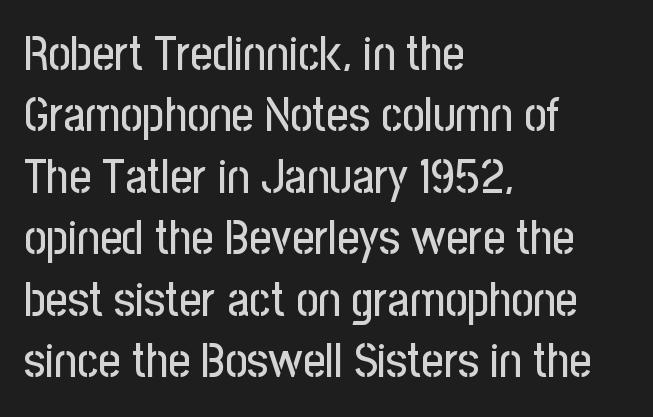
Q: Is the text italic (slanted)? A: No, it is upright.
Q: Is the typeface a serif or a sans-serif typeface? A: Sans-serif.
Q: Is the text underlined? A: No.
Q: How is the paragraph aligned? A: Left-aligned.
Q: Is the spacing between letters normal or unusually wide? A: Normal.
Q: Is the spacing between lines tight, normal or loose? A: Normal.
Q: Width (condensed, normal, or wide)? A: Condensed.
Q: Stroke contrast? A: Low.
Q: x-height? A: Medium.
Q: Monospaced? A: No.
